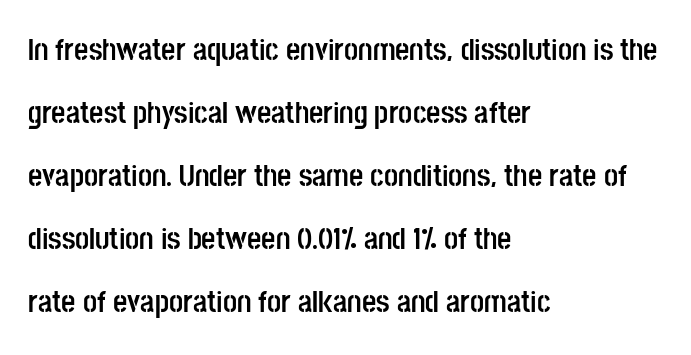
{"serif": "no", "italic": "no", "bold": "yes", "weight": "semibold", "width": "condensed", "stroke_contrast": "low", "x_height": "large", "monospaced": "no", "underline": "no", "align": "left", "line_spacing": "loose", "line_spacing_ratio": 2.03, "letter_spacing": "normal", "letter_spacing_em": 0.0, "glyph_px": 31}
